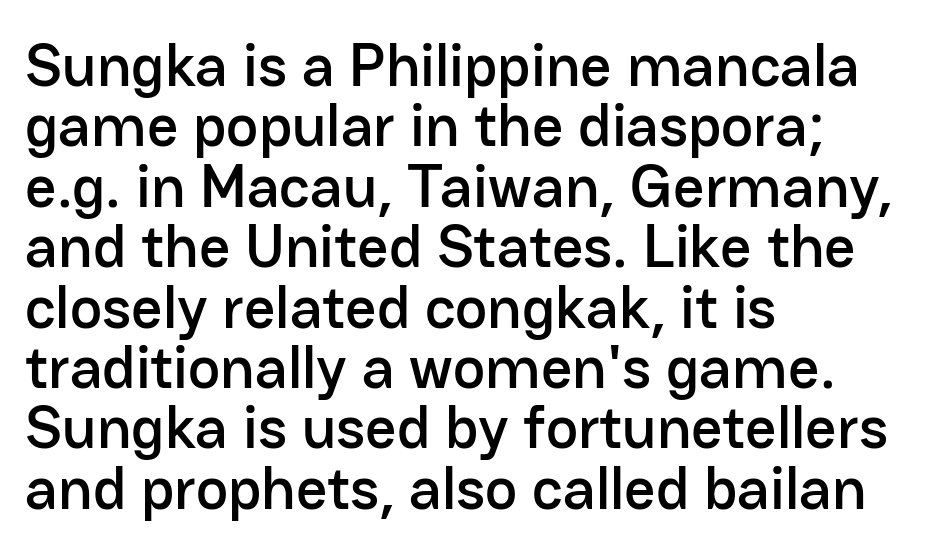
A classic flush-left, rag-right setting is used for this passage. Horizontal bands of white between lines are thin slivers. In terms of posture, this sample is upright. The tracking reads as untouched default to a designer's eye. The characters display no serif detailing; their extremities are plain. The area under the type is left untouched.
